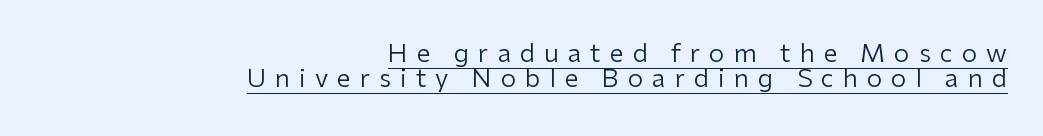
Posture: straight, roman, zero tilt. Descenders here cross a horizontal rule under the line. The rag falls on the left side of this text block. Cramped leading.
